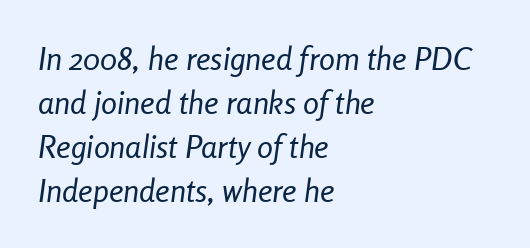
Q: Is the text bold? A: No.
Q: Is the text italic (slanted)? A: Yes, it leans right by about 8 degrees.
Q: Is the text underlined? A: No.
Q: How is the paragraph aligned? A: Left-aligned.
Q: Is the spacing between letters normal or unusually wide? A: Normal.
Q: Is the spacing between lines tight, normal or loose? A: Normal.
Q: Width (condensed, normal, or wide)? A: Condensed.
Q: Stroke contrast? A: Low.
Q: x-height? A: Medium.
Q: Monospaced? A: No.
